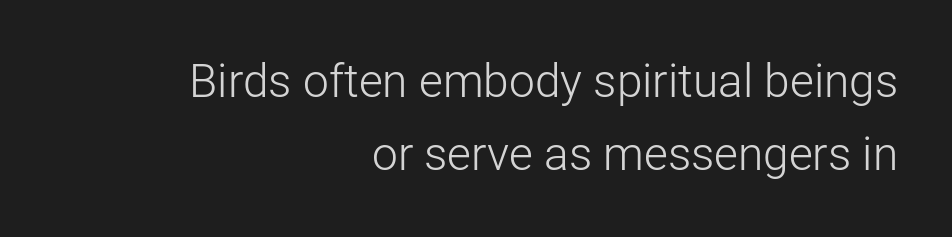
{"serif": "no", "italic": "no", "bold": "no", "weight": "light", "width": "normal", "stroke_contrast": "low", "x_height": "medium", "monospaced": "no", "underline": "no", "align": "right", "line_spacing": "normal", "line_spacing_ratio": 1.59, "letter_spacing": "normal", "letter_spacing_em": 0.0, "glyph_px": 46}
